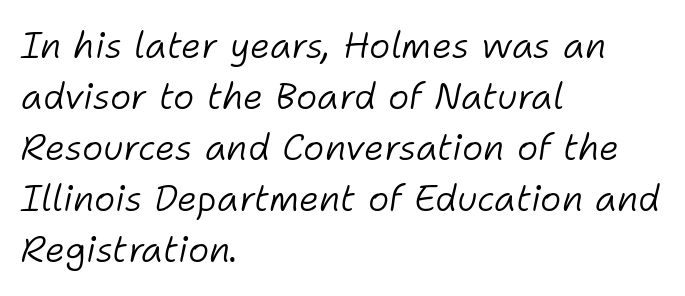
{"italic": "yes", "lean": "right", "slant_degrees": 11, "bold": "no", "weight": "light", "width": "normal", "stroke_contrast": "low", "x_height": "medium", "monospaced": "no", "underline": "no", "align": "left", "line_spacing": "normal", "line_spacing_ratio": 1.42, "letter_spacing": "normal", "letter_spacing_em": 0.0, "glyph_px": 36}
